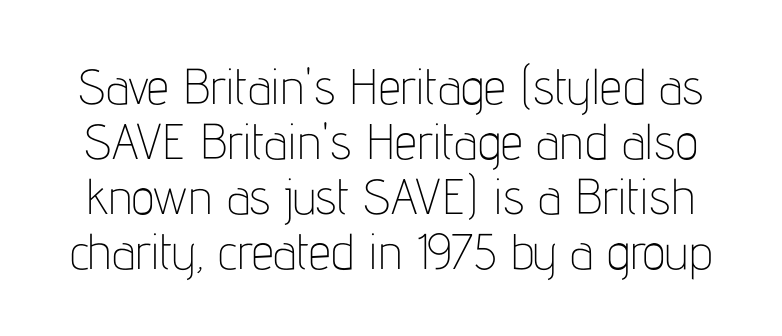
Q: Is the text bold? A: No.
Q: Is the text italic (slanted)? A: No, it is upright.
Q: Is the typeface a serif or a sans-serif typeface? A: Sans-serif.
Q: Is the text underlined? A: No.
Q: Is the spacing between letters normal or unusually wide? A: Normal.
Q: Is the spacing between lines tight, normal or loose? A: Tight.
Q: Width (condensed, normal, or wide)? A: Condensed.
Q: Stroke contrast? A: Low.
Q: x-height? A: Medium.
Q: Monospaced? A: No.
